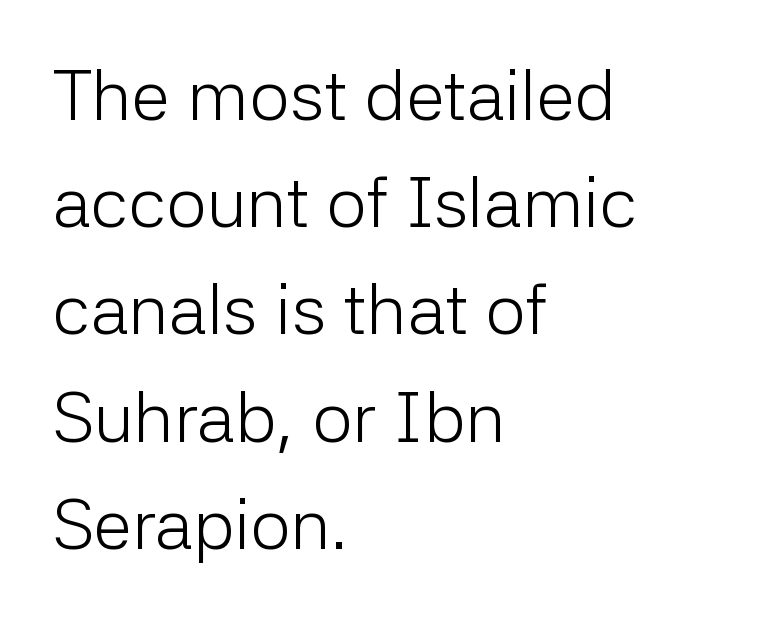
The image shows 71 px light sans-serif type, upright; set left-aligned, normal line spacing (1.51x), normal letter spacing, not underlined; low stroke contrast and a medium x-height.
